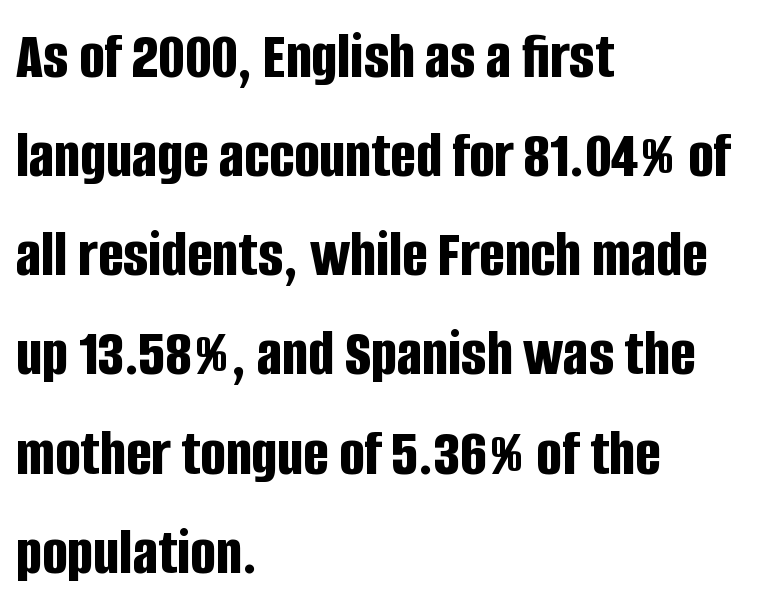
Q: Is the text bold? A: Yes.
Q: Is the text italic (slanted)? A: No, it is upright.
Q: Is the typeface a serif or a sans-serif typeface? A: Sans-serif.
Q: Is the text underlined? A: No.
Q: How is the paragraph aligned? A: Left-aligned.
Q: Is the spacing between letters normal or unusually wide? A: Normal.
Q: Is the spacing between lines tight, normal or loose? A: Normal.
Q: Width (condensed, normal, or wide)? A: Condensed.
Q: Stroke contrast? A: Low.
Q: x-height? A: Large.
Q: Monospaced? A: No.
